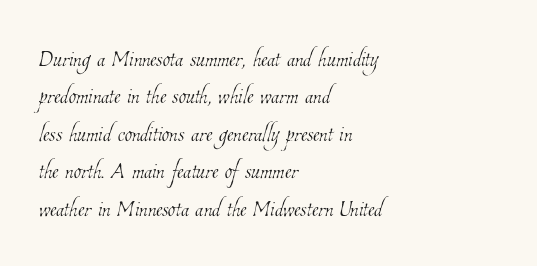
Q: Is the text bold? A: No.
Q: Is the text underlined? A: No.
Q: How is the paragraph aligned? A: Left-aligned.
Q: Is the spacing between letters normal or unusually wide? A: Normal.
Q: Is the spacing between lines tight, normal or loose? A: Normal.
Q: Width (condensed, normal, or wide)? A: Condensed.
Q: Stroke contrast? A: Low.
Q: x-height? A: Medium.
Q: Monospaced? A: No.
